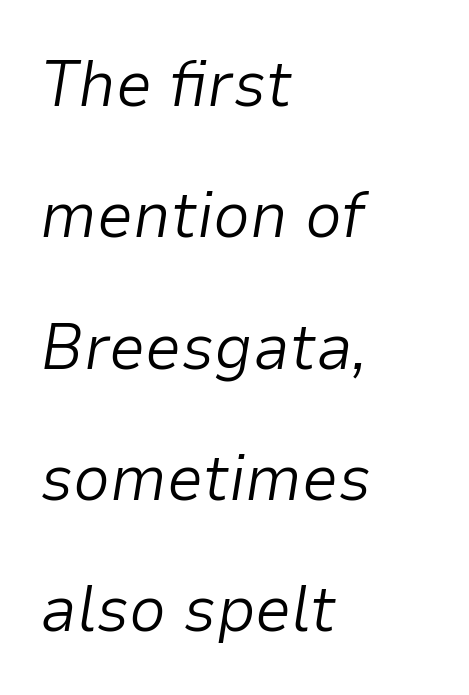
Q: Is the text bold? A: No.
Q: Is the text italic (slanted)? A: Yes, it leans right by about 9 degrees.
Q: Is the text underlined? A: No.
Q: How is the paragraph aligned? A: Left-aligned.
Q: Is the spacing between letters normal or unusually wide? A: Normal.
Q: Is the spacing between lines tight, normal or loose? A: Loose.
Q: Width (condensed, normal, or wide)? A: Normal.
Q: Stroke contrast? A: Low.
Q: x-height? A: Medium.
Q: Monospaced? A: No.
